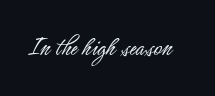
{"serif": "no", "bold": "no", "weight": "light", "width": "condensed", "stroke_contrast": "low", "x_height": "small", "monospaced": "no", "underline": "no", "letter_spacing": "normal", "letter_spacing_em": 0.0, "glyph_px": 28}
